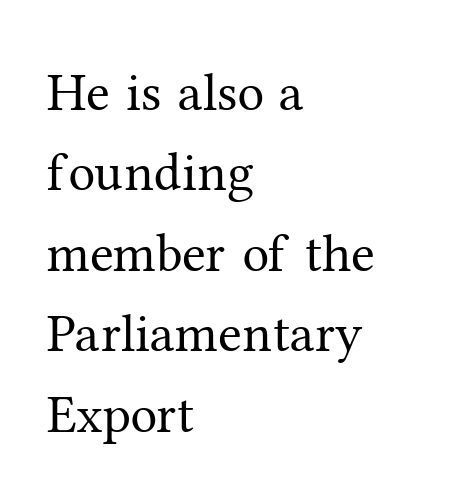
Q: Is the text bold? A: No.
Q: Is the text italic (slanted)? A: No, it is upright.
Q: Is the typeface a serif or a sans-serif typeface? A: Serif.
Q: Is the text underlined? A: No.
Q: How is the paragraph aligned? A: Left-aligned.
Q: Is the spacing between letters normal or unusually wide? A: Normal.
Q: Is the spacing between lines tight, normal or loose? A: Normal.
Q: Width (condensed, normal, or wide)? A: Normal.
Q: Stroke contrast? A: Medium.
Q: x-height? A: Medium.
Q: Monospaced? A: No.
